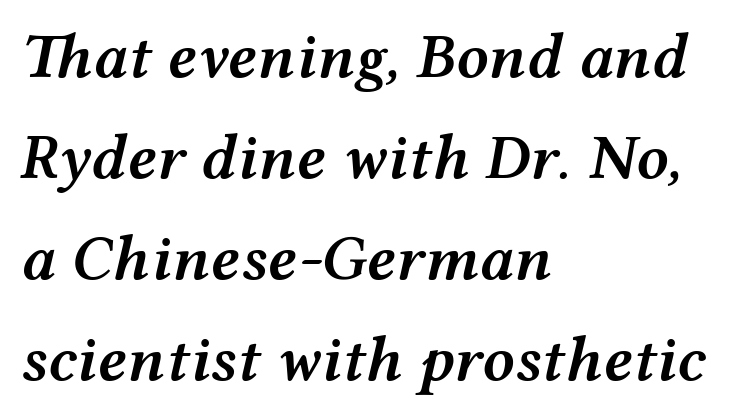
It's the slanting kind of type. Is this a fixed-width face? No — the glyphs have proportional, varying widths. Each new line begins a customary step beneath the previous one. Descenders are the only things crossing below the line.
